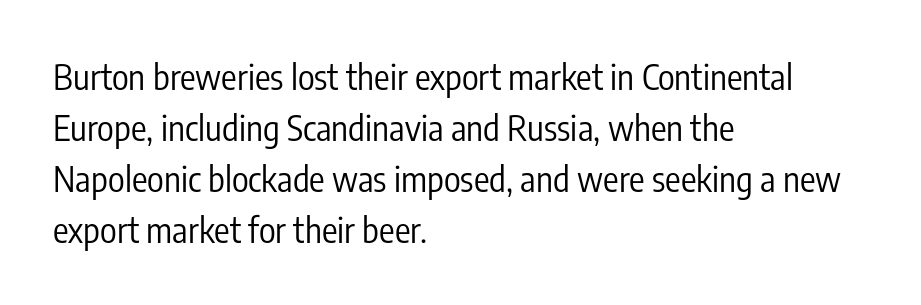
The image shows 35 px regular-weight, condensed sans-serif type, upright; set left-aligned, normal line spacing (1.46x), normal letter spacing, not underlined; low stroke contrast and a medium x-height.
